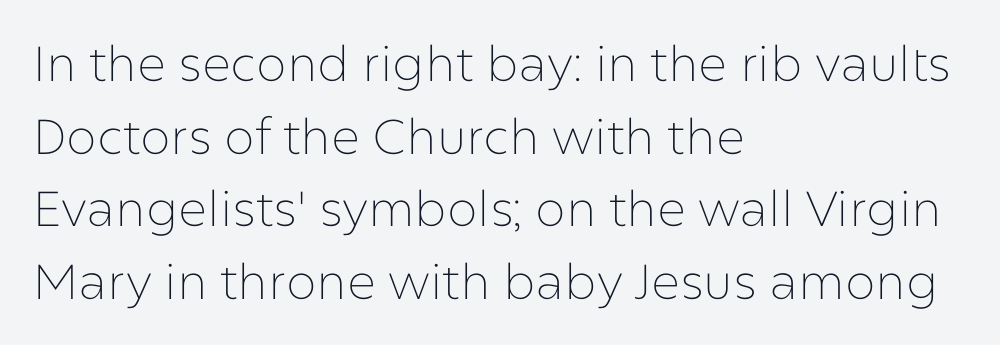
The image shows 49 px thin sans-serif type, upright; set left-aligned, normal line spacing (1.48x), normal letter spacing, not underlined; low stroke contrast and a medium x-height.
